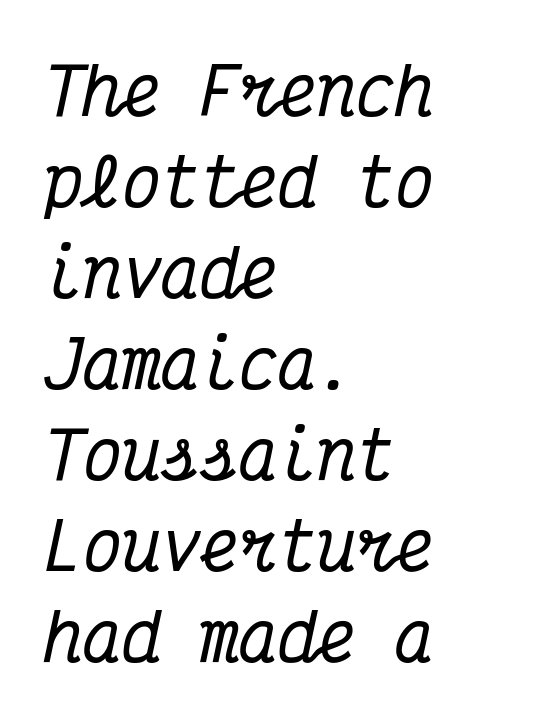
{"serif": "yes", "italic": "yes", "lean": "right", "slant_degrees": 12, "width": "condensed", "stroke_contrast": "medium", "x_height": "medium", "monospaced": "yes", "underline": "no", "align": "left", "line_spacing": "normal", "line_spacing_ratio": 1.4, "letter_spacing": "normal", "letter_spacing_em": 0.0, "glyph_px": 65}
